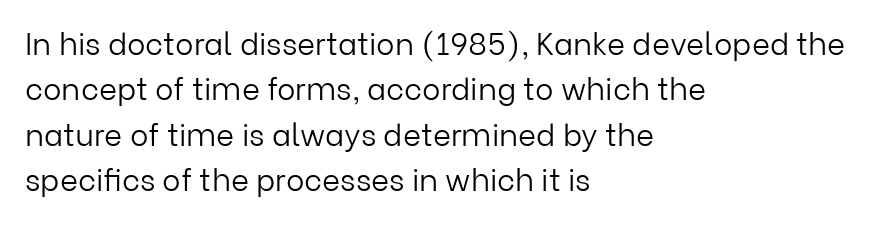
Q: Is the text bold? A: No.
Q: Is the text italic (slanted)? A: No, it is upright.
Q: Is the typeface a serif or a sans-serif typeface? A: Sans-serif.
Q: Is the text underlined? A: No.
Q: How is the paragraph aligned? A: Left-aligned.
Q: Is the spacing between letters normal or unusually wide? A: Normal.
Q: Is the spacing between lines tight, normal or loose? A: Normal.
Q: Width (condensed, normal, or wide)? A: Normal.
Q: Stroke contrast? A: Low.
Q: x-height? A: Medium.
Q: Monospaced? A: No.
